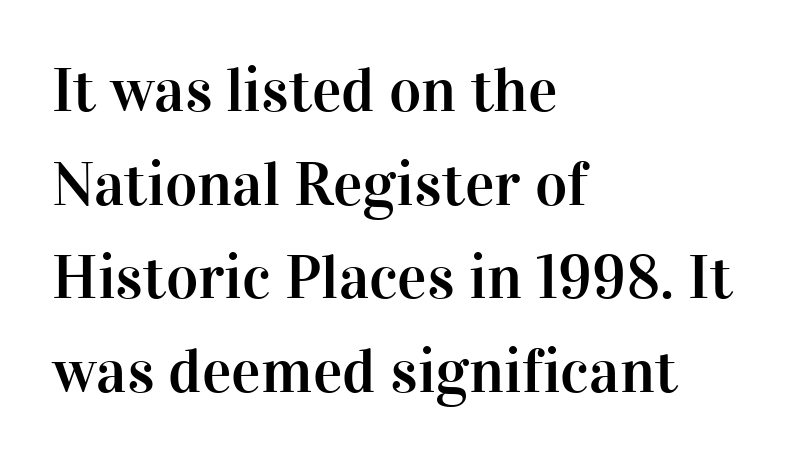
The image shows 62 px serif type, upright; set left-aligned, normal line spacing (1.51x), normal letter spacing, not underlined; high stroke contrast and a medium x-height.
